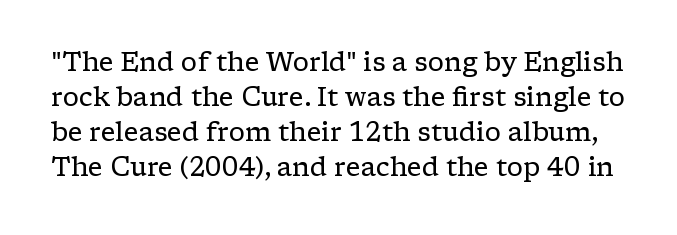
Descenders hang freely into open space. Do the letters lean? They stand straight. Stems and bowls with no extra thickness — not bold. Letter spacing: default.
